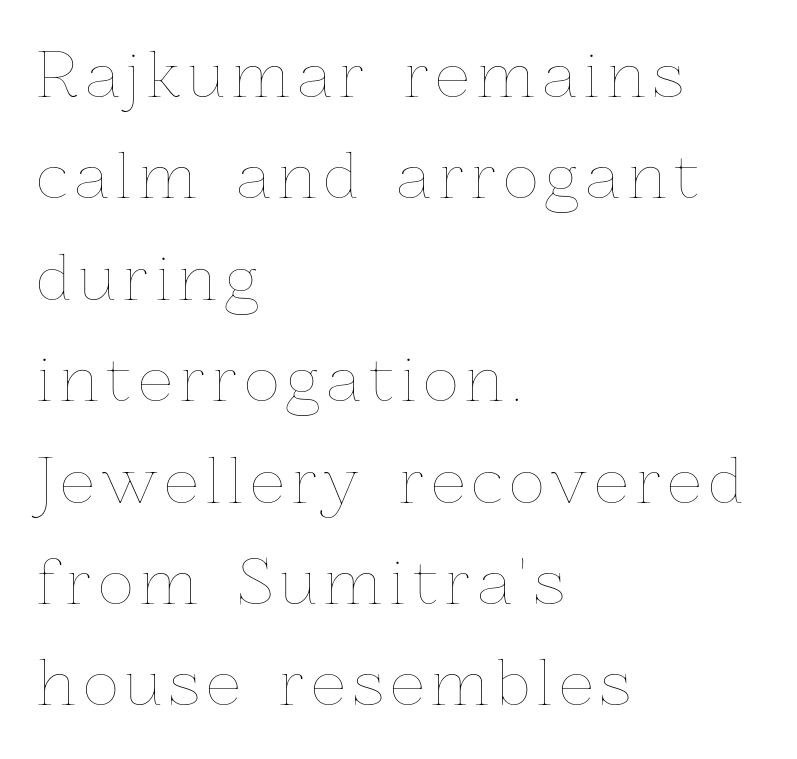
The lettering holds an erect, upright posture throughout. Rule under the text: the space is simply empty. Interline gaps are of average width in this sample. Horizontal alignment here is leftward, the default for most running prose.
